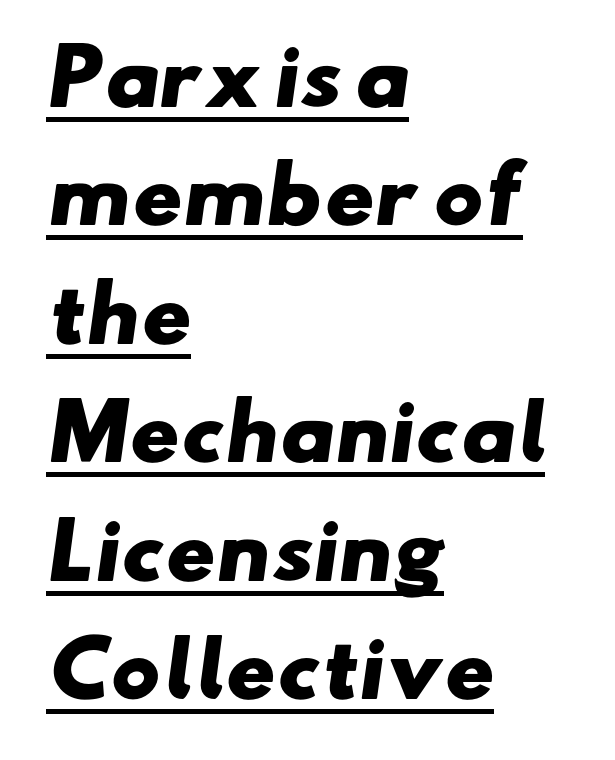
{"serif": "no", "bold": "yes", "weight": "heavy", "width": "wide", "stroke_contrast": "low", "x_height": "small", "monospaced": "no", "underline": "yes", "align": "left", "line_spacing": "normal", "line_spacing_ratio": 1.58, "letter_spacing": "normal", "letter_spacing_em": 0.0, "glyph_px": 75}
